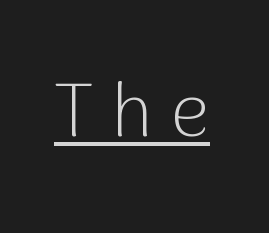
{"serif": "no", "italic": "no", "bold": "no", "weight": "light", "width": "normal", "stroke_contrast": "low", "x_height": "medium", "monospaced": "no", "underline": "yes", "letter_spacing": "wide", "letter_spacing_em": 0.24, "glyph_px": 76}
